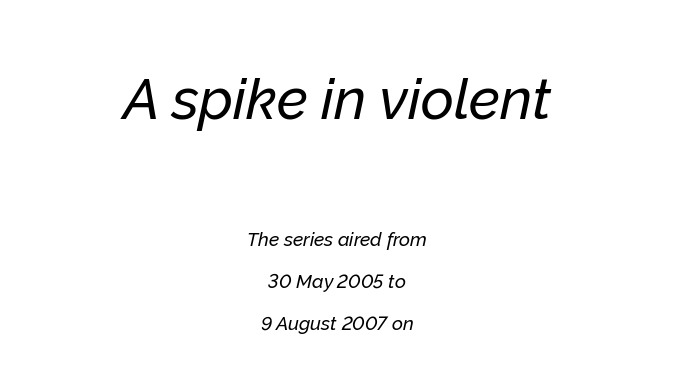
The image shows 57 px text type, italic (leaning right); set centered, loose line spacing (2.19x), normal letter spacing, not underlined; the first (top) block is 3.0x larger; low stroke contrast and a medium x-height.
